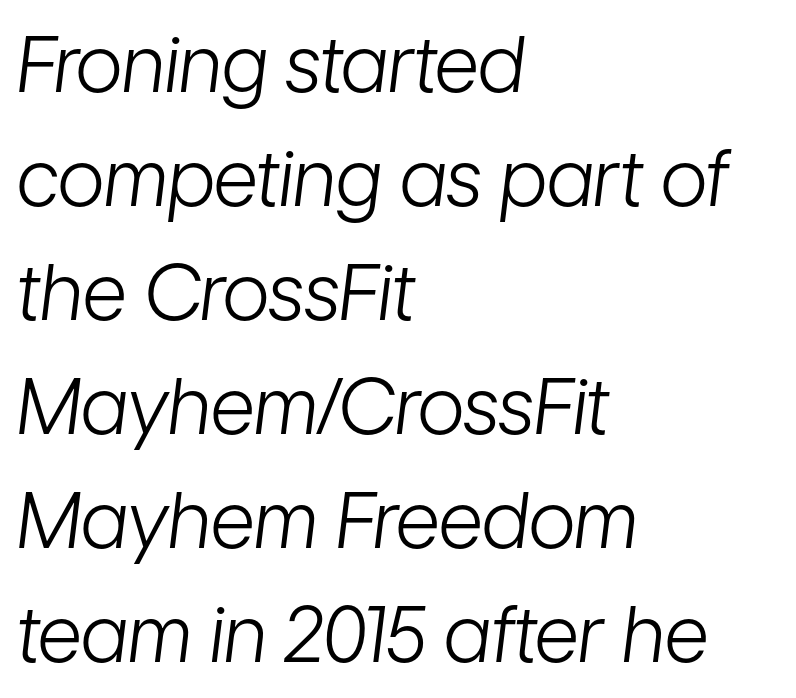
The letters look calm and open, with moderate or lighter stems. These lines are set flush left with a ragged right edge. These lines sit exactly where default settings would place them. Proportional: the letters do not fall into vertical columns. Any mark beneath the type? The region is blank. The axis of the letterforms is tilted away from vertical.
